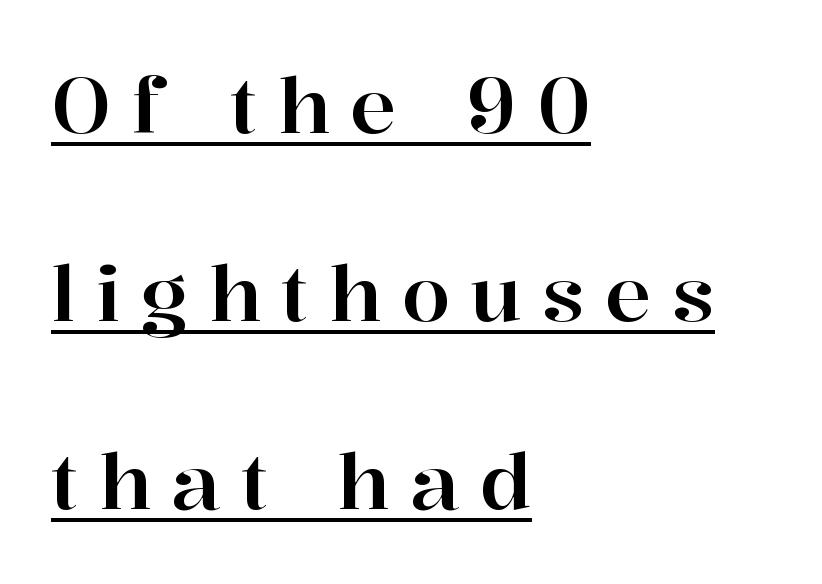
{"serif": "yes", "italic": "no", "width": "normal", "stroke_contrast": "high", "x_height": "medium", "monospaced": "no", "underline": "yes", "align": "left", "line_spacing": "loose", "line_spacing_ratio": 2.41, "letter_spacing": "wide", "letter_spacing_em": 0.26, "glyph_px": 78}
